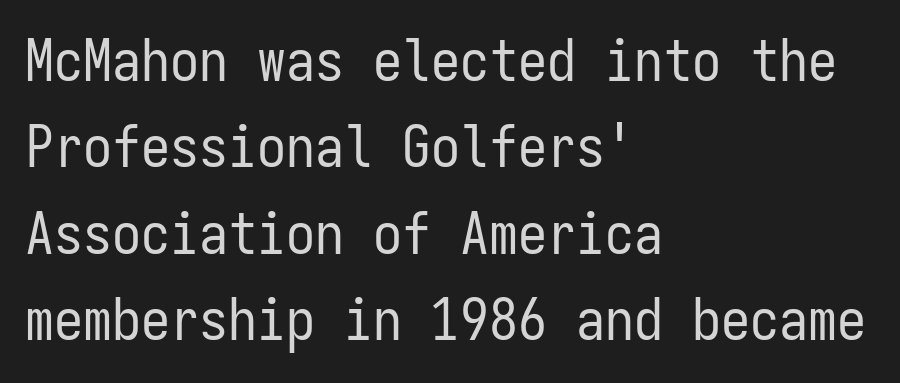
The image shows 58 px regular-weight, condensed sans-serif type, upright, monospaced; set left-aligned, normal line spacing (1.49x), normal letter spacing, not underlined; low stroke contrast and a medium x-height.
